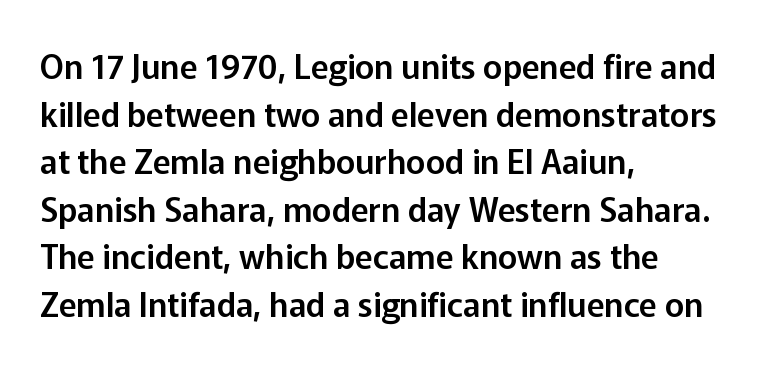
Leading: standard. Line beginnings align vertically; line endings do not. Spacing verdict: proportional, widths tailored to each character. It's the straight-up-and-down kind of type.
